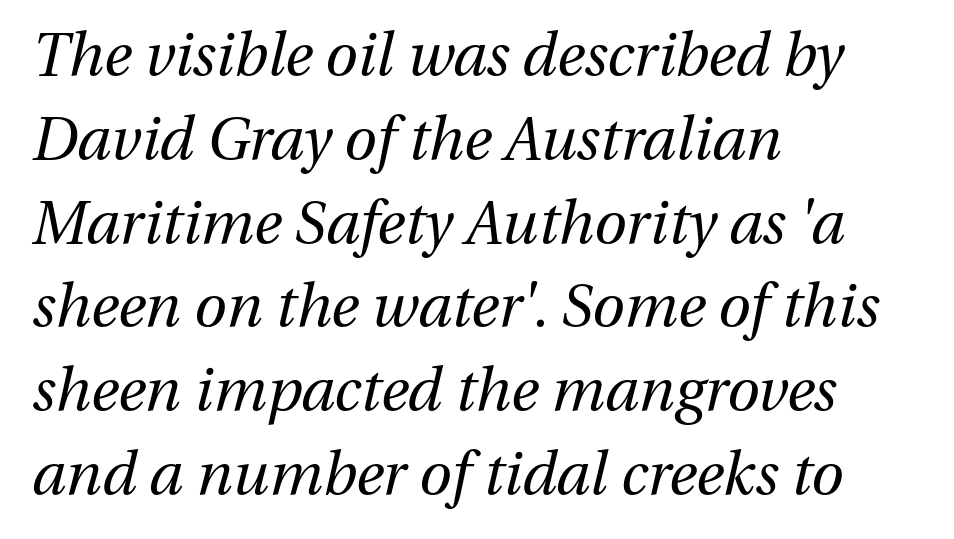
The image shows 59 px regular-weight type, italic (leaning right); set left-aligned, normal line spacing (1.42x), normal letter spacing, not underlined; medium stroke contrast and a medium x-height.
